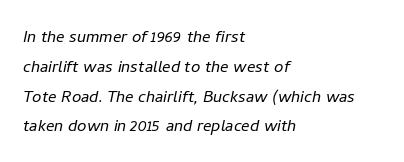
The image shows 21 px text type, italic (leaning right); set left-aligned, normal line spacing (1.42x), normal letter spacing, not underlined.
